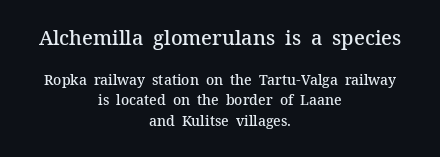
Q: Is the text bold? A: Semi-bold.
Q: Is the text italic (slanted)? A: No, it is upright.
Q: Is the text underlined? A: No.
Q: How is the paragraph aligned? A: Centered.
Q: Is the spacing between letters normal or unusually wide? A: Normal.
Q: Is the spacing between lines tight, normal or loose? A: Normal.
Q: Which block of text is set in a larger size, the first (top) or the second (bottom)? A: The first (top) one.
